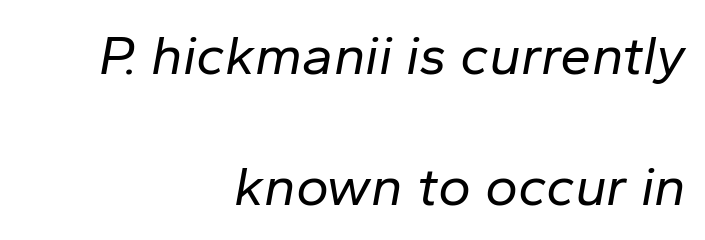
The image shows 56 px regular-weight type, italic (leaning right); set right-aligned, loose line spacing (2.34x), normal letter spacing, not underlined; low stroke contrast and a medium x-height.
